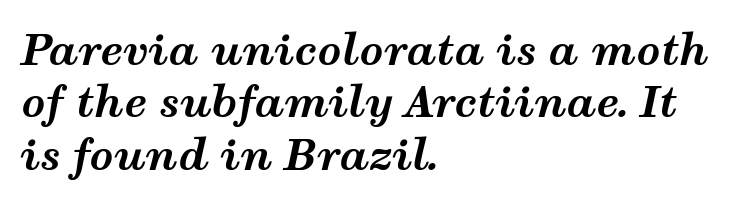
The image shows 42 px bold, wide type, italic (leaning right); set left-aligned, normal line spacing (1.25x), normal letter spacing, not underlined; medium stroke contrast and a medium x-height.
